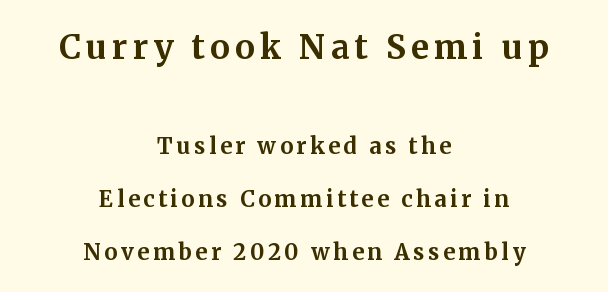
The rag falls on both sides of this text block equally. Quick note: not italic, upright. Honestly, the rows look like they've been pulled way apart. In terms of letterform style, serifs are clearly present.
